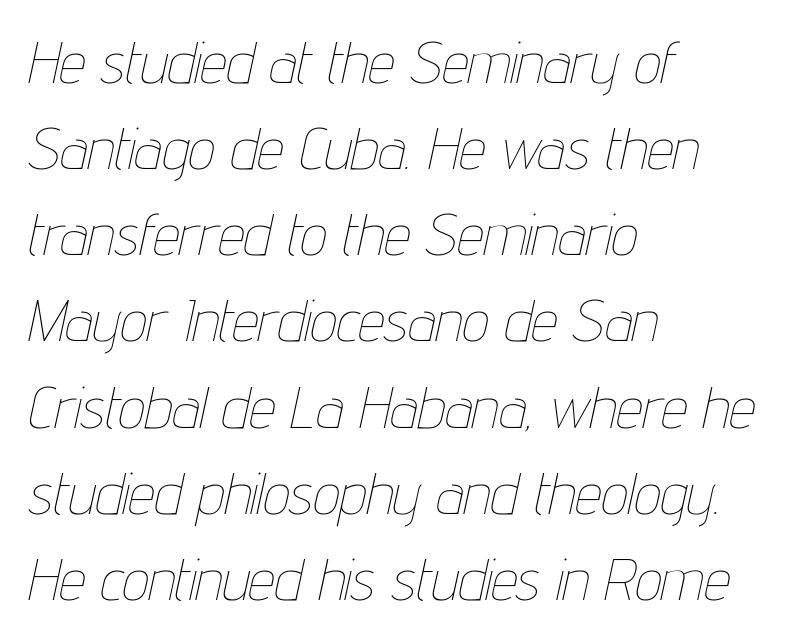
The image shows 59 px thin, condensed type, italic (leaning right); set left-aligned, normal line spacing (1.46x), normal letter spacing, not underlined; low stroke contrast and a medium x-height.
